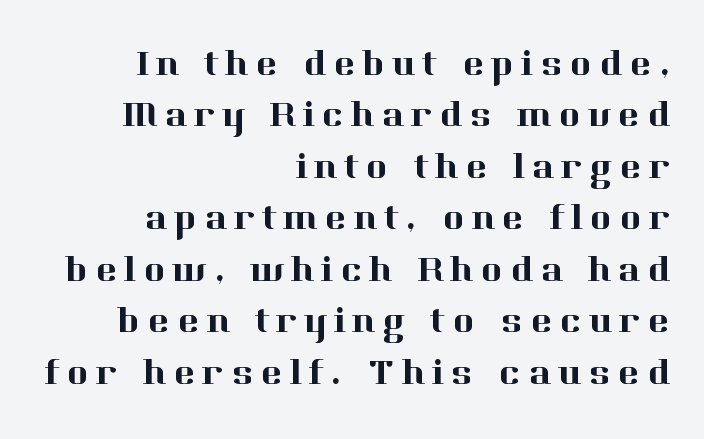
Rule under the text: the space is simply empty. Notice how the stems are strictly vertical — no italics here. The setting favours the right margin, as signatures and pull-quotes sometimes do. These lines are rendered in a variable-pitch font. Quick note: interline space is typical. In terms of letterform style, serifs are clearly present.
